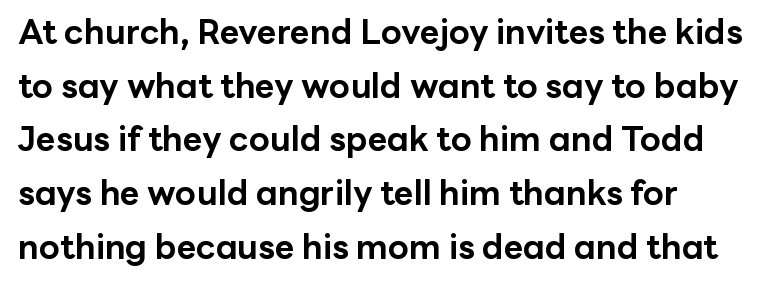
Q: Is the text bold? A: Yes.
Q: Is the text italic (slanted)? A: No, it is upright.
Q: Is the typeface a serif or a sans-serif typeface? A: Sans-serif.
Q: Is the text underlined? A: No.
Q: How is the paragraph aligned? A: Left-aligned.
Q: Is the spacing between letters normal or unusually wide? A: Normal.
Q: Is the spacing between lines tight, normal or loose? A: Normal.
Q: Width (condensed, normal, or wide)? A: Normal.
Q: Stroke contrast? A: Low.
Q: x-height? A: Medium.
Q: Monospaced? A: No.
